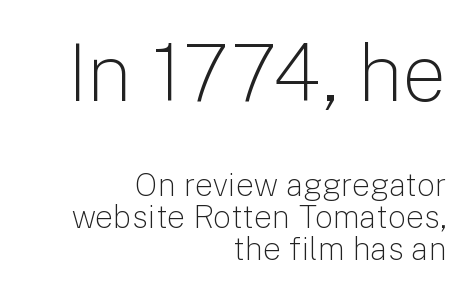
{"serif": "no", "italic": "no", "bold": "no", "weight": "light", "width": "normal", "stroke_contrast": "low", "x_height": "medium", "monospaced": "no", "underline": "no", "align": "right", "line_spacing": "tight", "line_spacing_ratio": 0.99, "letter_spacing": "normal", "letter_spacing_em": 0.0, "larger_block": "first", "size_ratio": 2.5, "glyph_px": 80}
